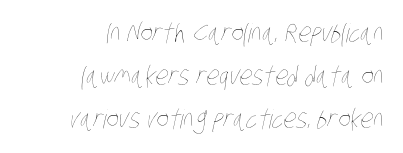
{"bold": "no", "underline": "no", "align": "right", "line_spacing": "normal", "line_spacing_ratio": 1.65, "letter_spacing": "normal", "letter_spacing_em": 0.0, "glyph_px": 26}
